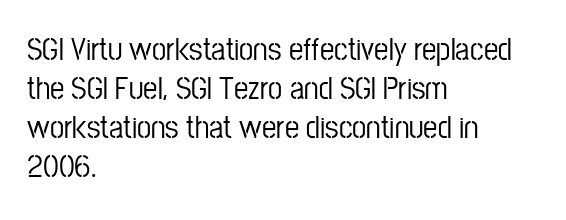
Q: Is the text italic (slanted)? A: No, it is upright.
Q: Is the typeface a serif or a sans-serif typeface? A: Sans-serif.
Q: Is the text underlined? A: No.
Q: How is the paragraph aligned? A: Left-aligned.
Q: Is the spacing between letters normal or unusually wide? A: Normal.
Q: Width (condensed, normal, or wide)? A: Condensed.
Q: Stroke contrast? A: Low.
Q: x-height? A: Medium.
Q: Monospaced? A: No.
